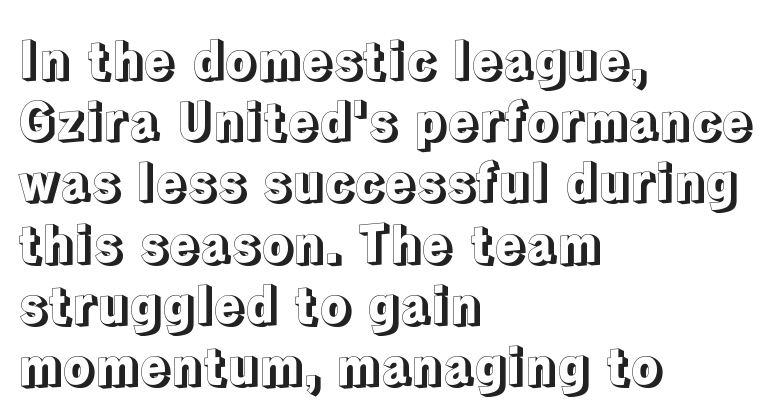
The image shows 51 px text type, upright; set left-aligned, line spacing 1.2x, normal letter spacing, not underlined; a medium x-height.
